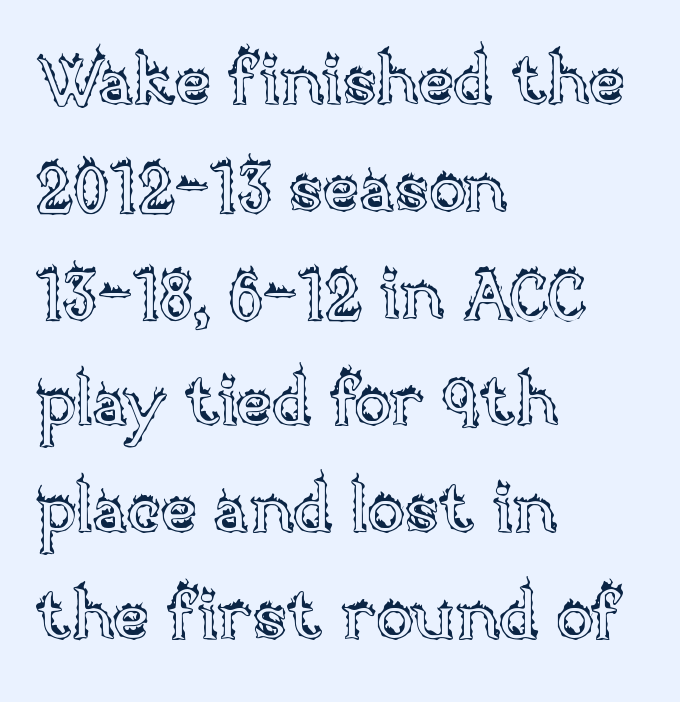
{"italic": "no", "width": "normal", "x_height": "large", "monospaced": "no", "underline": "no", "align": "left", "line_spacing": "normal", "line_spacing_ratio": 1.55, "letter_spacing": "normal", "letter_spacing_em": 0.0, "glyph_px": 69}
